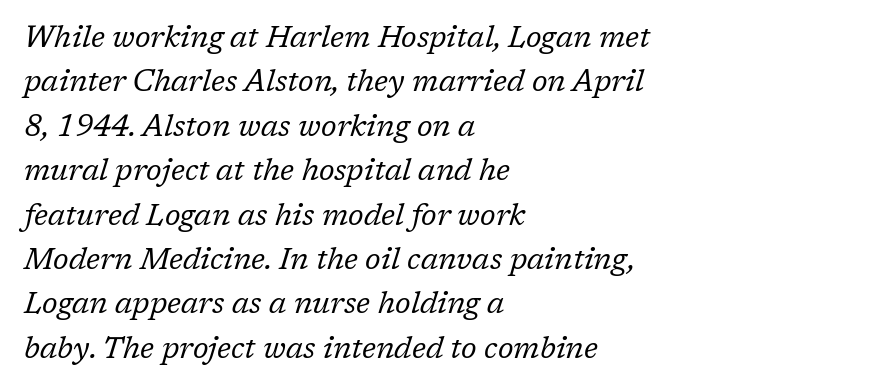
Q: Is the text bold? A: No.
Q: Is the text italic (slanted)? A: Yes, it leans right by about 17 degrees.
Q: Is the typeface a serif or a sans-serif typeface? A: Serif.
Q: Is the text underlined? A: No.
Q: How is the paragraph aligned? A: Left-aligned.
Q: Is the spacing between letters normal or unusually wide? A: Normal.
Q: Is the spacing between lines tight, normal or loose? A: Normal.
Q: Width (condensed, normal, or wide)? A: Normal.
Q: Stroke contrast? A: Low.
Q: x-height? A: Medium.
Q: Monospaced? A: No.
